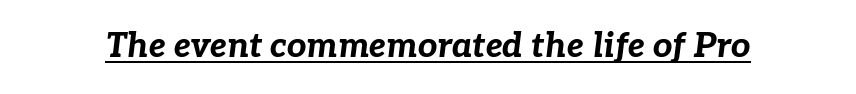
Q: Is the text bold? A: Yes.
Q: Is the text italic (slanted)? A: Yes, it leans right by about 7 degrees.
Q: Is the text underlined? A: Yes.
Q: Is the spacing between letters normal or unusually wide? A: Normal.
Q: Width (condensed, normal, or wide)? A: Normal.
Q: Stroke contrast? A: Low.
Q: x-height? A: Medium.
Q: Monospaced? A: No.
